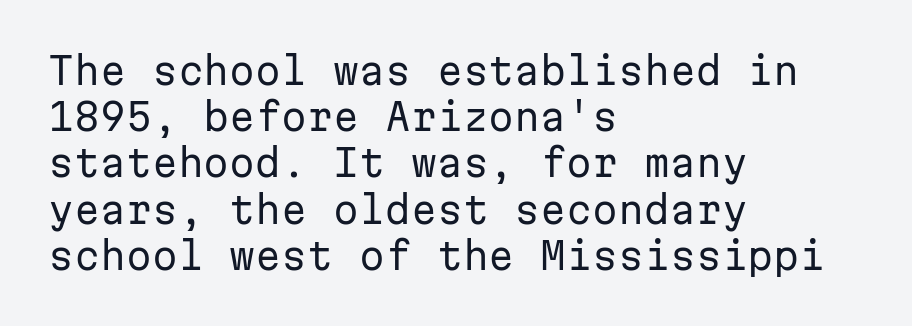
Q: Is the text bold? A: No.
Q: Is the text italic (slanted)? A: No, it is upright.
Q: Is the typeface a serif or a sans-serif typeface? A: Sans-serif.
Q: Is the text underlined? A: No.
Q: How is the paragraph aligned? A: Left-aligned.
Q: Is the spacing between letters normal or unusually wide? A: Normal.
Q: Is the spacing between lines tight, normal or loose? A: Normal.
Q: Width (condensed, normal, or wide)? A: Normal.
Q: Stroke contrast? A: Low.
Q: x-height? A: Medium.
Q: Monospaced? A: Yes.
